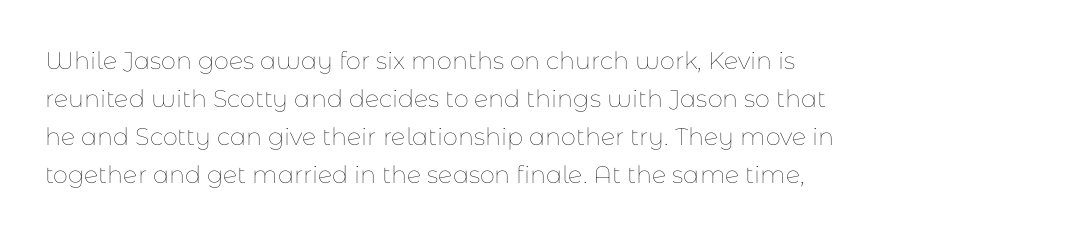
Is there much room between lines? A standard amount, neither cramped nor airy. A roman cut, with each character standing at attention. How are the letters spaced? Ordinarily, with no added tracking. This rendering features lettering with no underline. The paragraph shown leans on its left margin. The weight tops out at a normal text grade.
